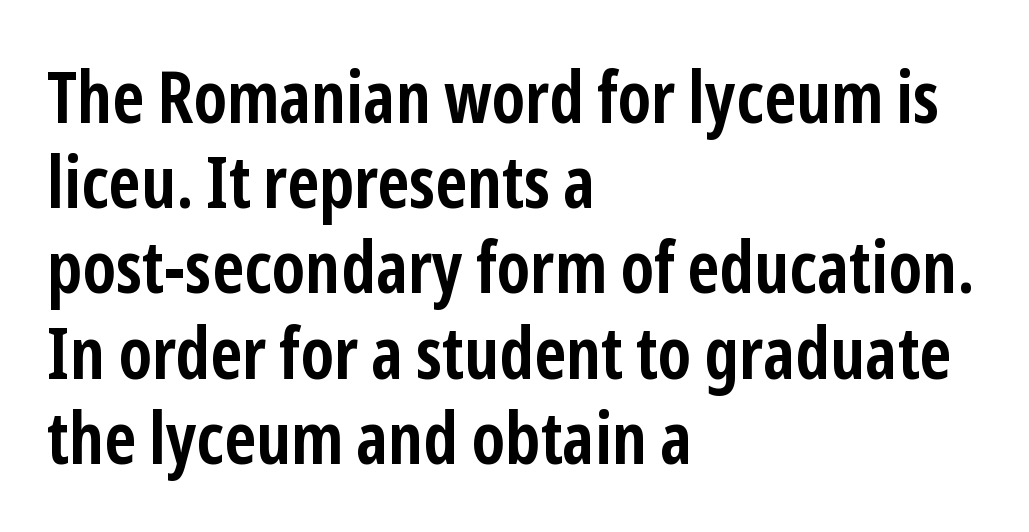
Honestly, there is no underline to notice here at all. This rendering employs a face without finishing strokes, i.e., a sans-serif. Default kerning and tracking; the words read as compact shapes. Is the block centered? No — it sits flush against the left margin. Strokes here are thick enough to call this a true bold.
